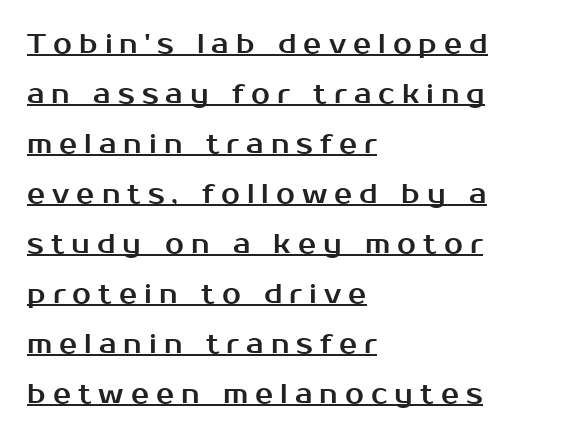
Looks like someone drew a line under every word here. When letters stand straight like this, we call the style roman or upright. Casual observation: everything's shoved over to the left. Honestly, the letter spacing is so wide it's the main thing you notice.
